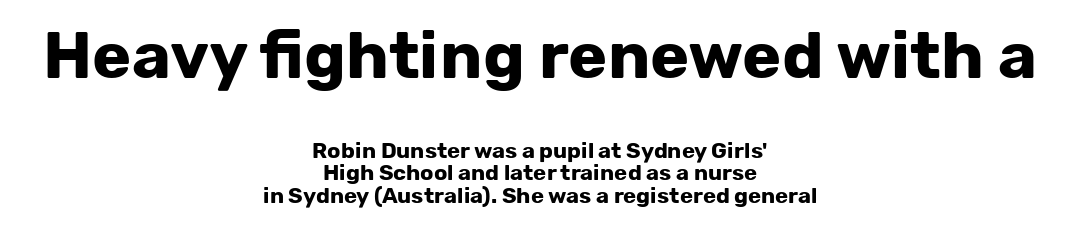
{"serif": "no", "italic": "no", "bold": "yes", "weight": "bold", "width": "normal", "stroke_contrast": "low", "x_height": "medium", "monospaced": "no", "underline": "no", "align": "center", "line_spacing": "tight", "line_spacing_ratio": 1.03, "letter_spacing": "normal", "letter_spacing_em": 0.0, "larger_block": "first", "size_ratio": 3.0, "glyph_px": 66}
